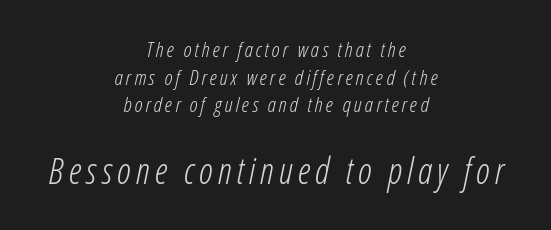
Q: Is the text bold? A: No.
Q: Is the text italic (slanted)? A: Yes, it leans right by about 12 degrees.
Q: Is the text underlined? A: No.
Q: How is the paragraph aligned? A: Centered.
Q: Is the spacing between lines tight, normal or loose? A: Normal.
Q: Which block of text is set in a larger size, the first (top) or the second (bottom)? A: The second (bottom) one.
Q: Width (condensed, normal, or wide)? A: Condensed.
Q: Stroke contrast? A: Low.
Q: x-height? A: Medium.
Q: Monospaced? A: No.
